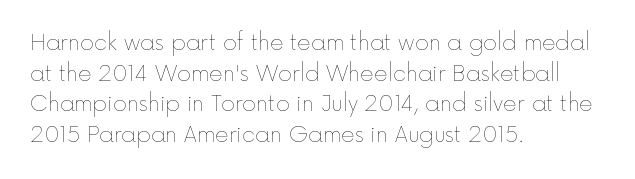
The strip under each line holds only bare page. The lines in this sample share a left origin and differ only in where they stop. The block of text has a typical density, with ordinary space between rows. A typesetter would call this zero additional tracking. Each stroke keeps to a modest, everyday thickness or less. Style check: upright.
